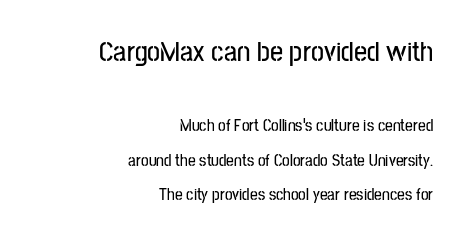
Q: Is the text italic (slanted)? A: No, it is upright.
Q: Is the typeface a serif or a sans-serif typeface? A: Sans-serif.
Q: Is the text underlined? A: No.
Q: How is the paragraph aligned? A: Right-aligned.
Q: Is the spacing between letters normal or unusually wide? A: Normal.
Q: Is the spacing between lines tight, normal or loose? A: Loose.
Q: Which block of text is set in a larger size, the first (top) or the second (bottom)? A: The first (top) one.
Q: Width (condensed, normal, or wide)? A: Condensed.
Q: Stroke contrast? A: Low.
Q: x-height? A: Medium.
Q: Monospaced? A: No.
